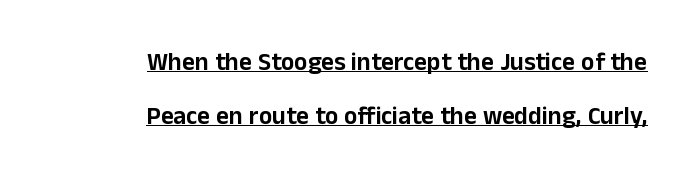
Q: Is the text italic (slanted)? A: No, it is upright.
Q: Is the text underlined? A: Yes.
Q: How is the paragraph aligned? A: Right-aligned.
Q: Is the spacing between letters normal or unusually wide? A: Normal.
Q: Is the spacing between lines tight, normal or loose? A: Loose.
